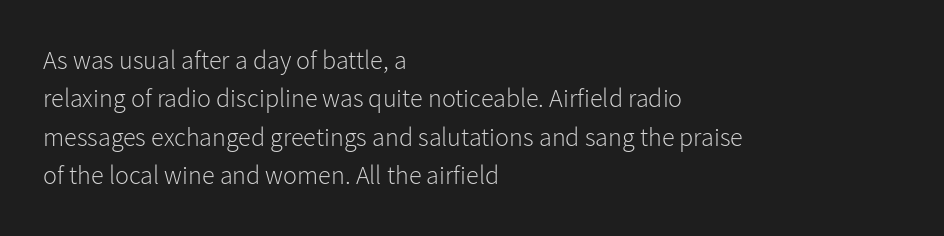
{"italic": "no", "bold": "no", "underline": "no", "align": "left", "line_spacing": "normal", "line_spacing_ratio": 1.48, "letter_spacing": "normal", "letter_spacing_em": 0.0, "glyph_px": 26}
